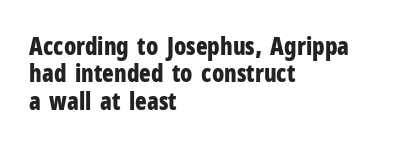
{"italic": "no", "bold": "yes", "underline": "no", "align": "left", "line_spacing": "tight", "line_spacing_ratio": 1.14, "letter_spacing": "normal", "letter_spacing_em": 0.0, "glyph_px": 24}
